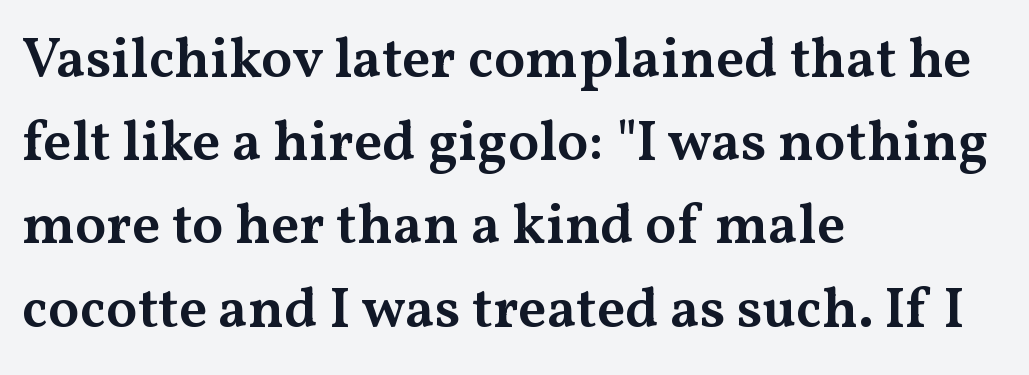
Q: Is the text bold? A: Semi-bold.
Q: Is the text italic (slanted)? A: No, it is upright.
Q: Is the typeface a serif or a sans-serif typeface? A: Serif.
Q: Is the text underlined? A: No.
Q: How is the paragraph aligned? A: Left-aligned.
Q: Is the spacing between letters normal or unusually wide? A: Normal.
Q: Is the spacing between lines tight, normal or loose? A: Normal.
Q: Width (condensed, normal, or wide)? A: Wide.
Q: Stroke contrast? A: Medium.
Q: x-height? A: Medium.
Q: Monospaced? A: No.
